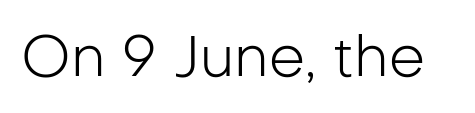
The image shows 57 px light sans-serif type, upright; set normal letter spacing, not underlined; low stroke contrast and a medium x-height.
